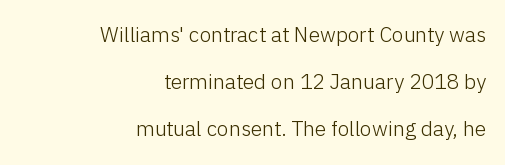
{"italic": "no", "bold": "no", "underline": "no", "align": "right", "line_spacing": "loose", "line_spacing_ratio": 2.25, "letter_spacing": "normal", "letter_spacing_em": 0.0, "glyph_px": 21}
